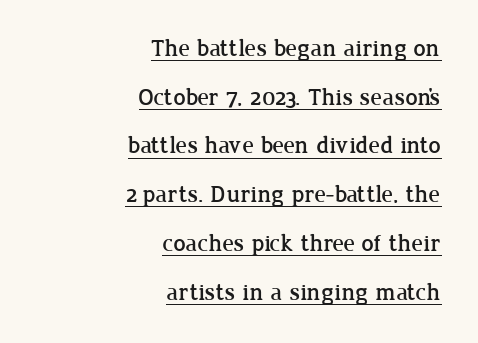
One glance says open: line gaps are wider than usual. The letterforms sit shoulder to shoulder at normal distance. The passage is arranged like a letterhead date or caption credit — flush right. The lettering is marked with a stroke running underneath it. Designer's note — italics off, roman on.
